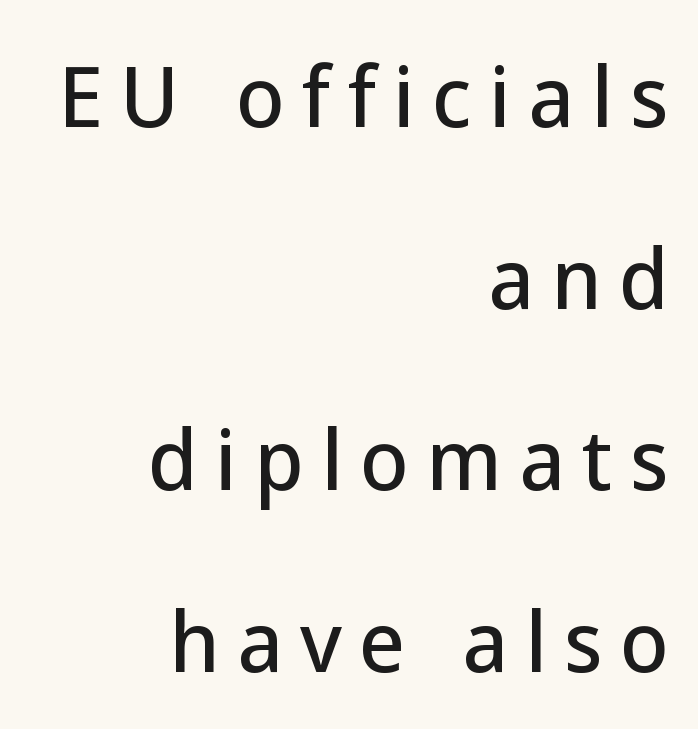
Q: Is the text italic (slanted)? A: No, it is upright.
Q: Is the typeface a serif or a sans-serif typeface? A: Sans-serif.
Q: Is the text underlined? A: No.
Q: How is the paragraph aligned? A: Right-aligned.
Q: Is the spacing between letters normal or unusually wide? A: Unusually wide.
Q: Is the spacing between lines tight, normal or loose? A: Loose.
Q: Width (condensed, normal, or wide)? A: Normal.
Q: Stroke contrast? A: Low.
Q: x-height? A: Medium.
Q: Monospaced? A: No.
